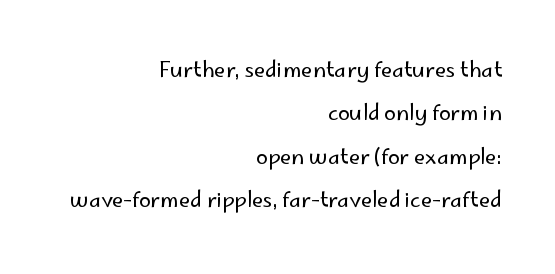
The image shows 21 px text type, upright; set right-aligned, loose line spacing (2.06x), normal letter spacing, not underlined.
